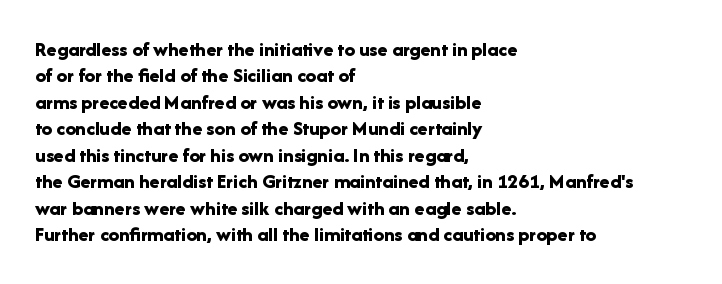
The image shows 21 px bold type, upright; set left-aligned, normal line spacing (1.26x), normal letter spacing, not underlined.
